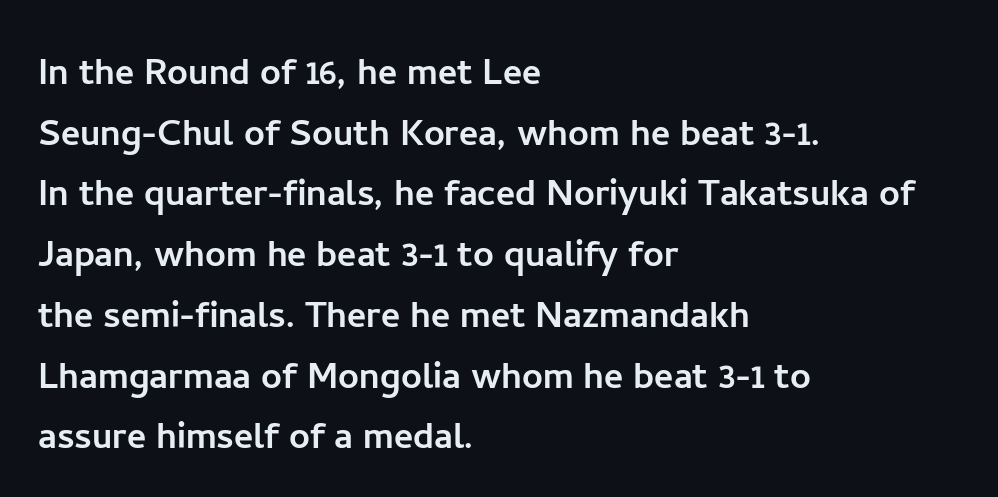
{"serif": "no", "italic": "no", "width": "normal", "stroke_contrast": "low", "x_height": "medium", "monospaced": "no", "underline": "no", "align": "left", "line_spacing": "normal", "line_spacing_ratio": 1.32, "letter_spacing": "normal", "letter_spacing_em": 0.0, "glyph_px": 46}
